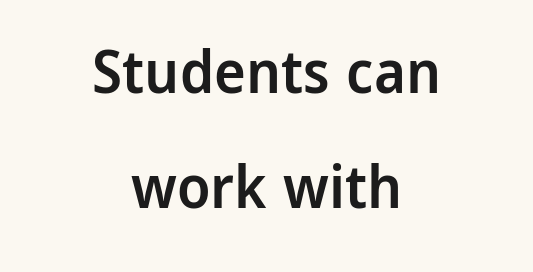
{"serif": "no", "italic": "no", "bold": "semi", "weight": "semibold", "width": "normal", "stroke_contrast": "low", "x_height": "medium", "monospaced": "no", "underline": "no", "align": "center", "line_spacing": "loose", "line_spacing_ratio": 1.91, "letter_spacing": "normal", "letter_spacing_em": 0.0, "glyph_px": 60}
